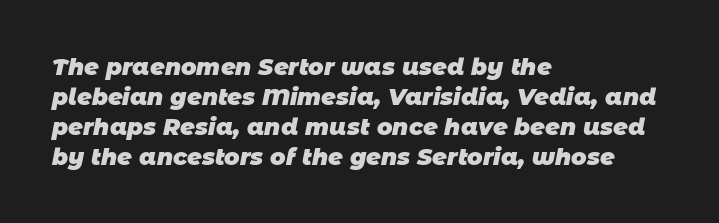
The image shows 23 px bold type; set left-aligned, normal line spacing (1.3x), normal letter spacing, not underlined.
